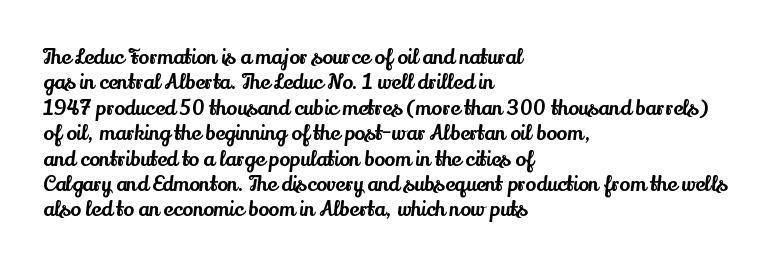
Q: Is the text italic (slanted)? A: Yes.
Q: Is the text underlined? A: No.
Q: How is the paragraph aligned? A: Left-aligned.
Q: Is the spacing between letters normal or unusually wide? A: Normal.
Q: Is the spacing between lines tight, normal or loose? A: Normal.
